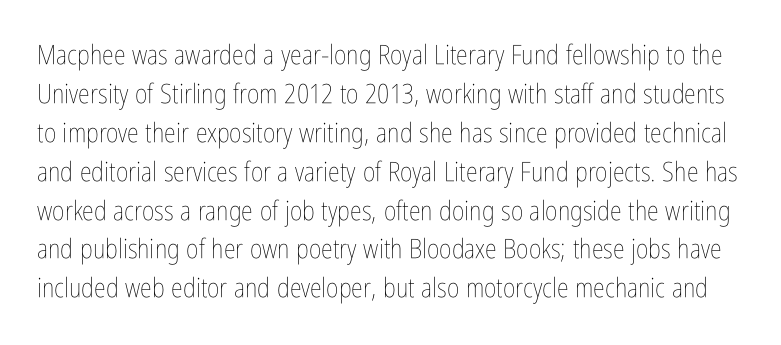
Q: Is the text bold? A: No.
Q: Is the text italic (slanted)? A: No, it is upright.
Q: Is the text underlined? A: No.
Q: Is the spacing between letters normal or unusually wide? A: Normal.
Q: Is the spacing between lines tight, normal or loose? A: Normal.
